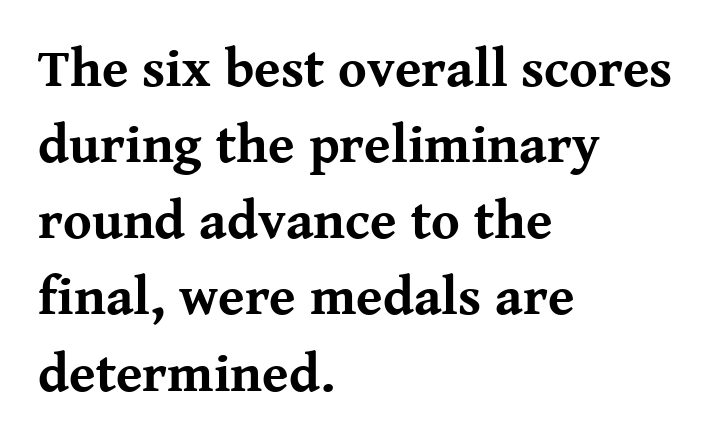
{"serif": "yes", "italic": "no", "bold": "yes", "weight": "bold", "width": "normal", "stroke_contrast": "medium", "x_height": "medium", "monospaced": "no", "underline": "no", "align": "left", "line_spacing": "normal", "line_spacing_ratio": 1.41, "letter_spacing": "normal", "letter_spacing_em": 0.0, "glyph_px": 54}
